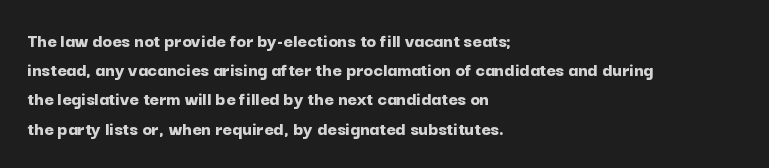
Q: Is the text bold? A: Yes.
Q: Is the text italic (slanted)? A: No, it is upright.
Q: Is the text underlined? A: No.
Q: How is the paragraph aligned? A: Left-aligned.
Q: Is the spacing between letters normal or unusually wide? A: Normal.
Q: Is the spacing between lines tight, normal or loose? A: Normal.
